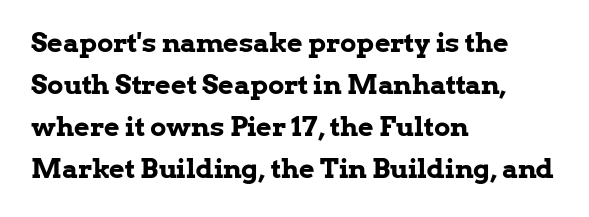
The image shows 27 px bold type, upright; set left-aligned, normal line spacing (1.56x), normal letter spacing, not underlined.
